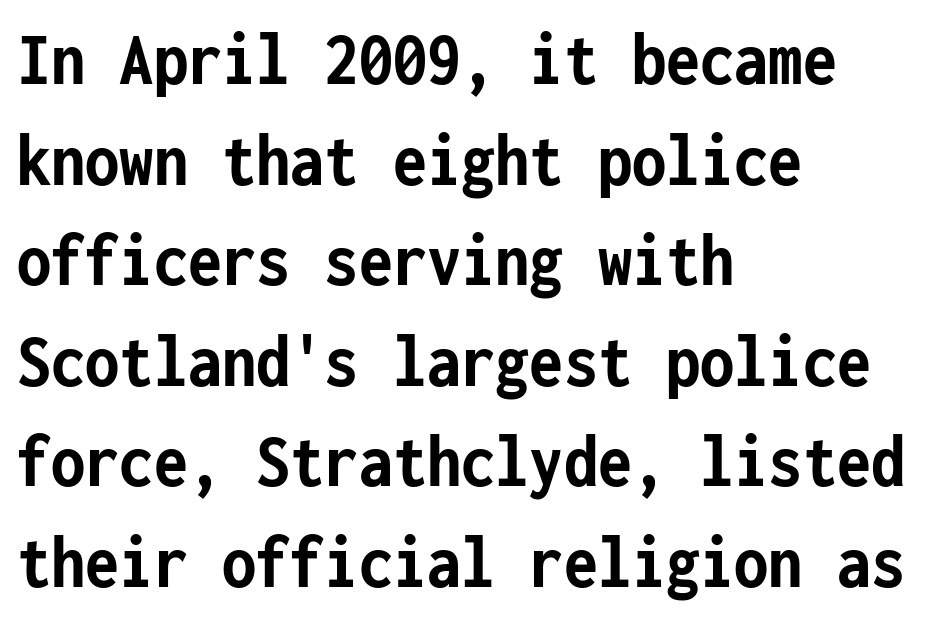
{"serif": "no", "italic": "no", "bold": "yes", "weight": "semibold", "width": "condensed", "stroke_contrast": "low", "x_height": "medium", "monospaced": "yes", "underline": "no", "align": "left", "line_spacing": "normal", "line_spacing_ratio": 1.29, "letter_spacing": "normal", "letter_spacing_em": 0.0, "glyph_px": 78}
